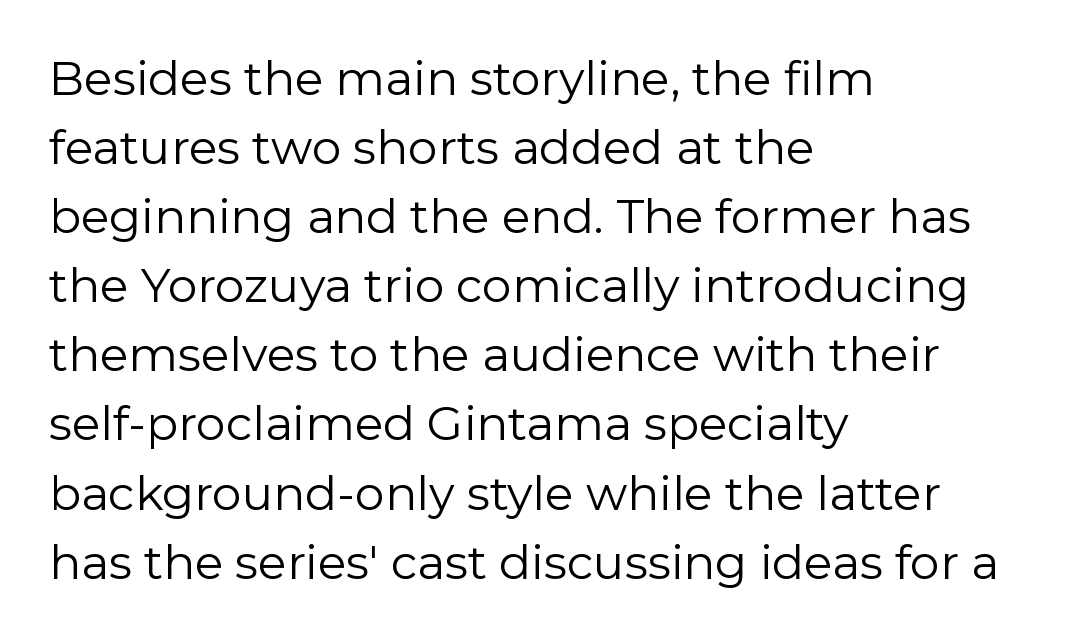
The image shows 47 px regular-weight sans-serif type, upright; set left-aligned, normal line spacing (1.47x), normal letter spacing, not underlined; low stroke contrast and a medium x-height.
